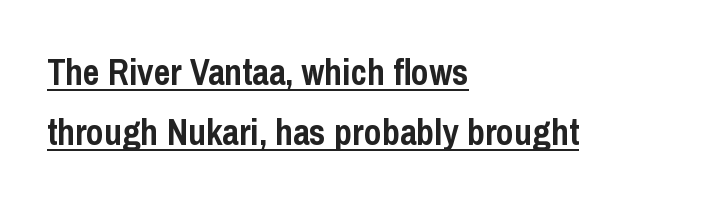
These lines are set flush left with a ragged right edge. Think of a printed novel: that variable character pitch is what you see here. These lines are composed in type without serifs. The rows are spaced the way most documents space them.
